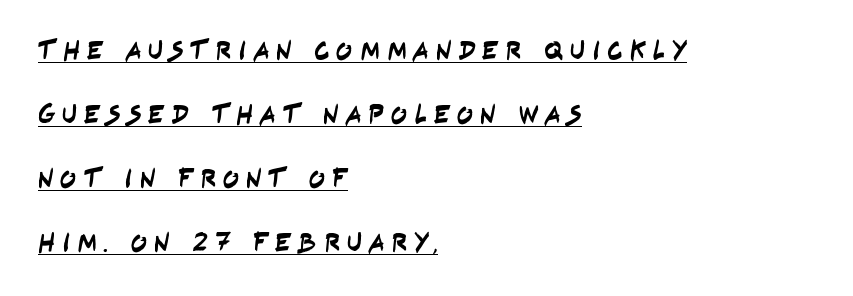
The image shows 27 px text type; set left-aligned, loose line spacing (2.37x), unusually wide letter spacing (+0.25 em), underlined.
